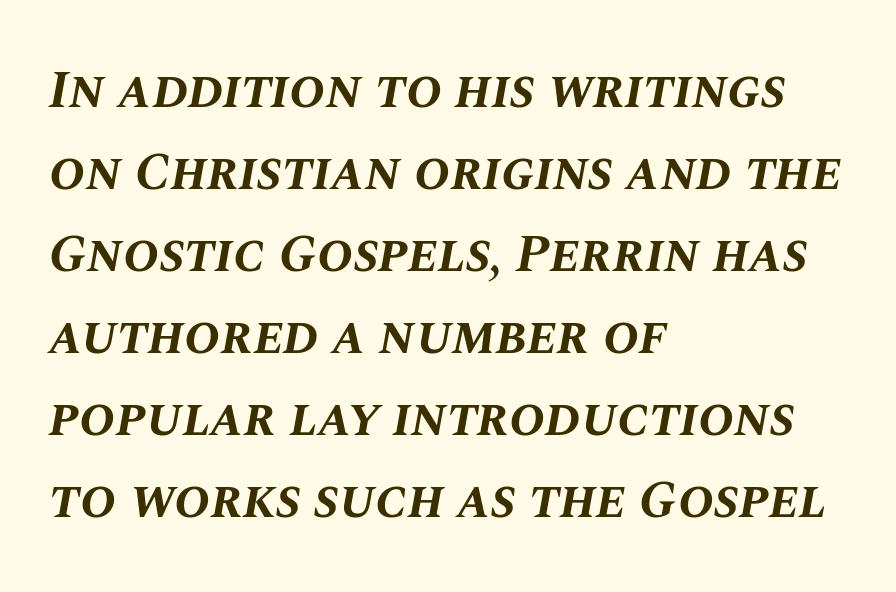
Clear beneath every line of the passage. The lines are quadded left. Whoever set this chose a conventional vertical rhythm. Here the designer chose a conventional face with non-uniform glyph widths. Strong, thick strokes mark this as bold type. There is no visible air inserted between adjacent glyphs.
